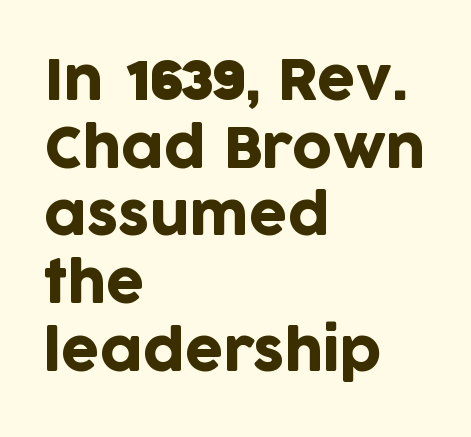
Q: Is the text italic (slanted)? A: No, it is upright.
Q: Is the typeface a serif or a sans-serif typeface? A: Sans-serif.
Q: Is the text underlined? A: No.
Q: How is the paragraph aligned? A: Left-aligned.
Q: Is the spacing between letters normal or unusually wide? A: Normal.
Q: Width (condensed, normal, or wide)? A: Normal.
Q: Stroke contrast? A: Low.
Q: x-height? A: Large.
Q: Monospaced? A: No.
